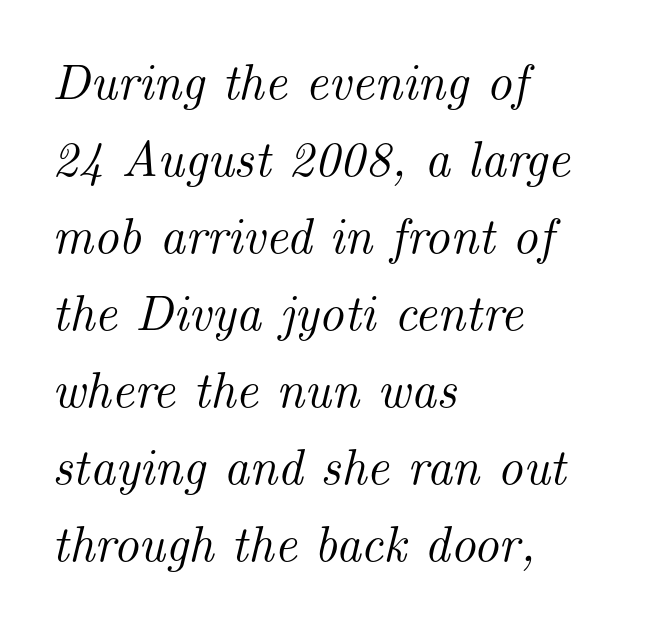
What kind of face is this? One with serifs. The rendering uses natural spacing where letterforms have individual widths. Every row of glyphs begins at an identical x-position on the left. Looking at the ascenders, they clearly lean.
